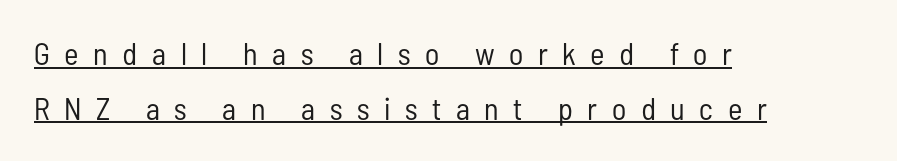
{"serif": "no", "italic": "no", "bold": "no", "weight": "regular", "width": "condensed", "stroke_contrast": "low", "x_height": "medium", "monospaced": "no", "underline": "yes", "align": "left", "line_spacing_ratio": 1.77, "letter_spacing": "wide", "letter_spacing_em": 0.47, "glyph_px": 31}
